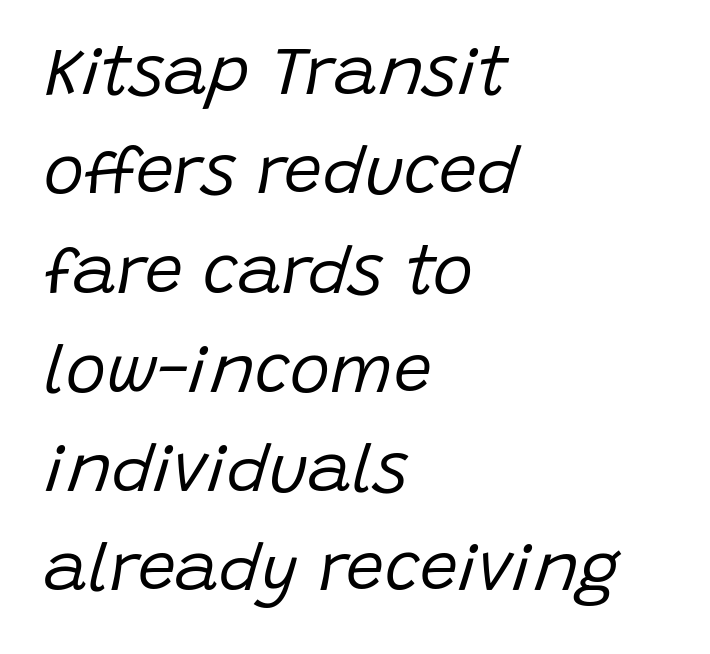
Proportional: the letters do not fall into vertical columns. Stem width sits at or under what a default text font uses. Regarding leading, the lines here are spaced in the standard way. Here the glyphs are tracked normally, forming tight word shapes. The paragraph shown leans on its left margin.
